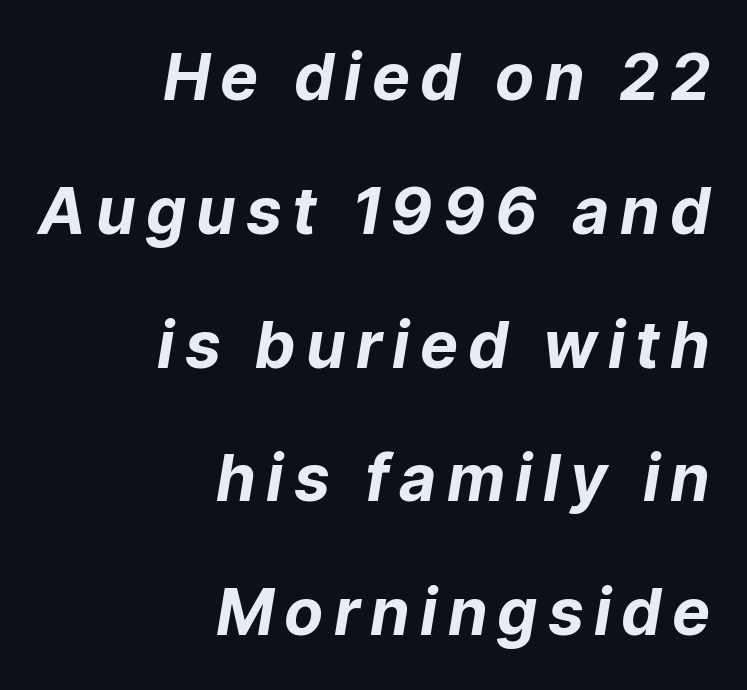
The image shows 64 px bold type, italic (leaning right); set right-aligned, loose line spacing (2.09x), not underlined; low stroke contrast and a medium x-height.
